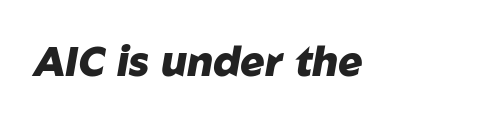
Proportional: the letters do not fall into vertical columns. These lines carry a lot of weight — the face is fully bold. Characters follow at the spacing the type designer built in. Check under the words: just untouched page. An italicized treatment has been applied to the whole sample.
